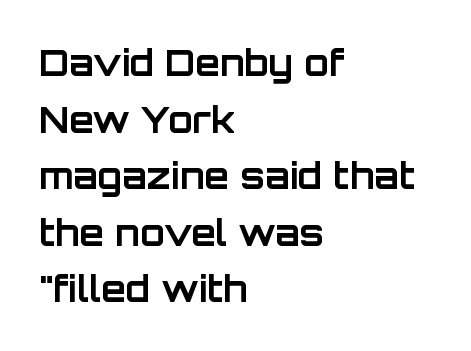
The image shows 36 px bold sans-serif type, upright; set left-aligned, normal line spacing (1.57x), normal letter spacing, not underlined; low stroke contrast and a large x-height.
